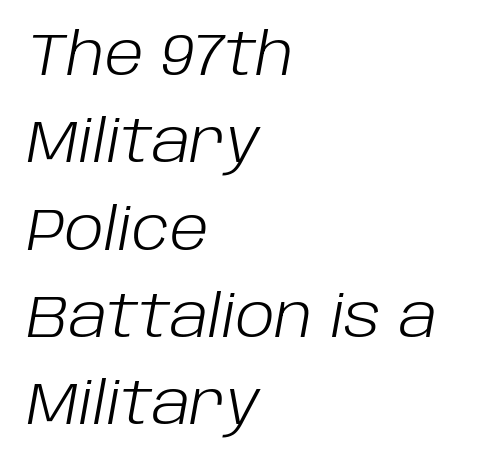
Italic: yes, the glyphs are oblique. Vertically, the passage feels balanced, rows spaced as you'd expect. Quick note: underline off. Nothing unusual about the tracking: characters are spaced as the font intends. The font is comparable to plain body text, perhaps lighter.
